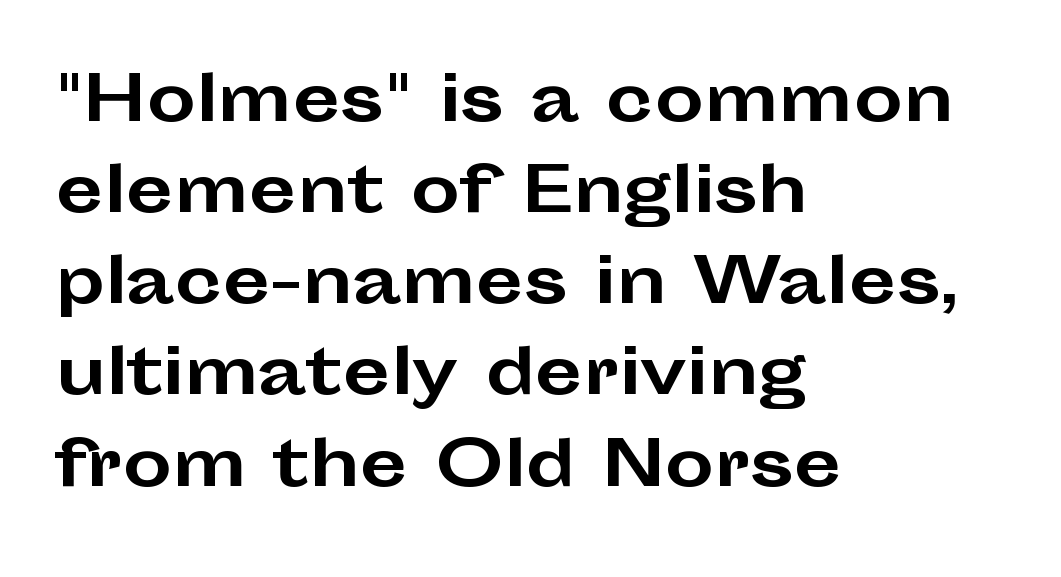
Serif or sans? Sans — the stroke terminals are bare. Posture: upright roman. Left-aligned paragraph, ragged on the right. The passage shown is typed in a proportional face where columns would drift.
